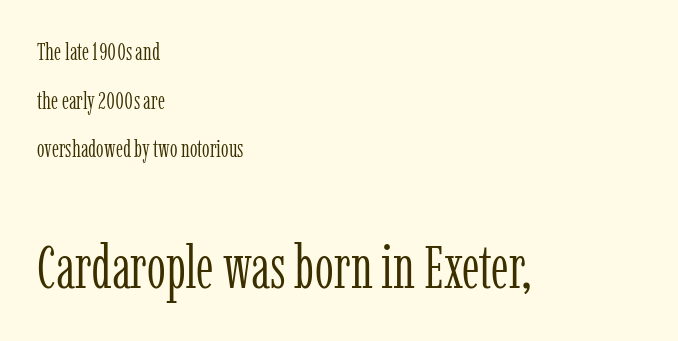
Block two is the big one; block one sits smaller above it. Bold? No — there's no thickening of the strokes. Short and long lines alike share a common starting point at left. It's the straight-up-and-down kind of type.
